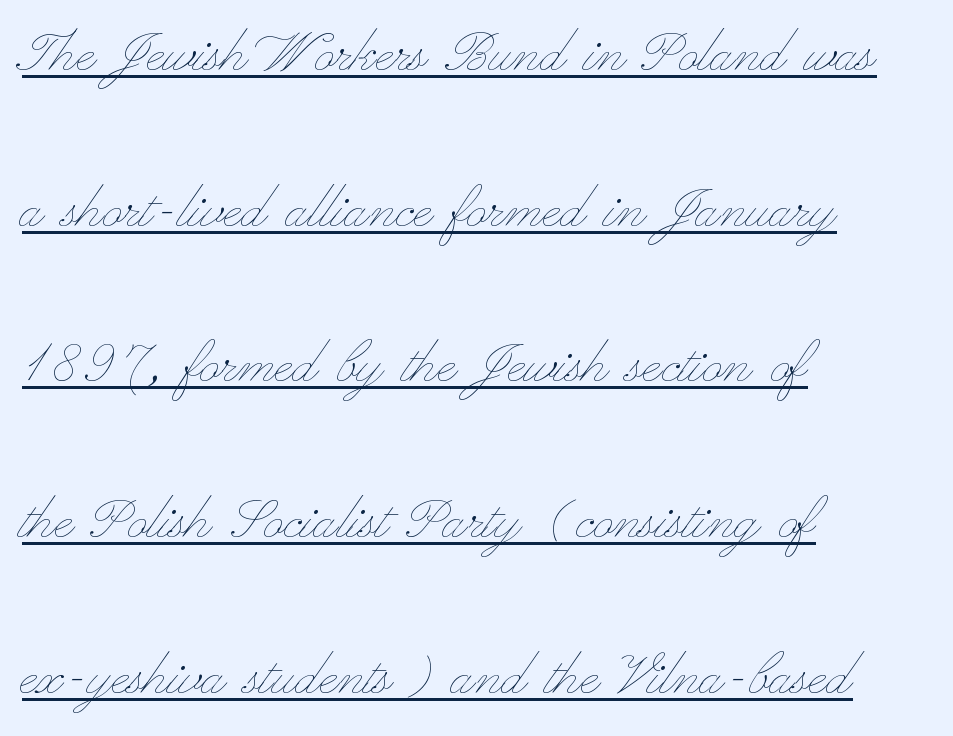
Q: Is the text bold? A: No.
Q: Is the text italic (slanted)? A: Yes.
Q: Is the text underlined? A: Yes.
Q: How is the paragraph aligned? A: Left-aligned.
Q: Is the spacing between letters normal or unusually wide? A: Normal.
Q: Is the spacing between lines tight, normal or loose? A: Loose.
Q: Width (condensed, normal, or wide)? A: Wide.
Q: Stroke contrast? A: Low.
Q: x-height? A: Small.
Q: Monospaced? A: No.
